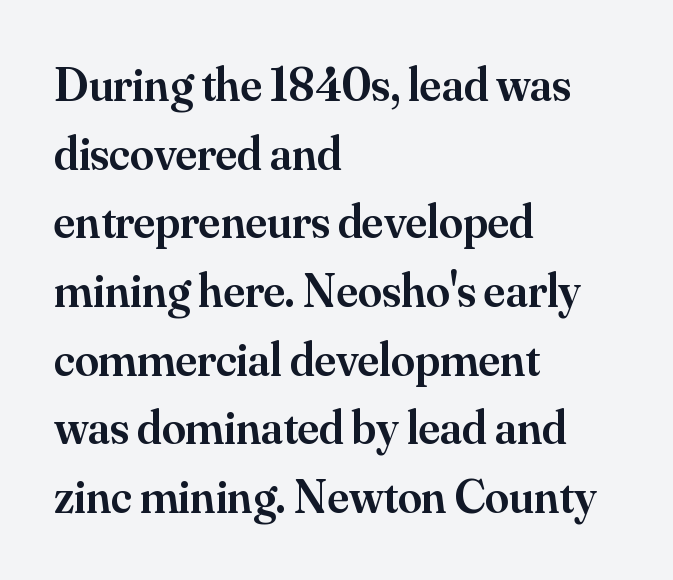
{"serif": "yes", "italic": "no", "bold": "semi", "weight": "semibold", "width": "normal", "stroke_contrast": "medium", "x_height": "small", "monospaced": "no", "underline": "no", "align": "left", "line_spacing": "normal", "line_spacing_ratio": 1.43, "letter_spacing": "normal", "letter_spacing_em": 0.0, "glyph_px": 48}
